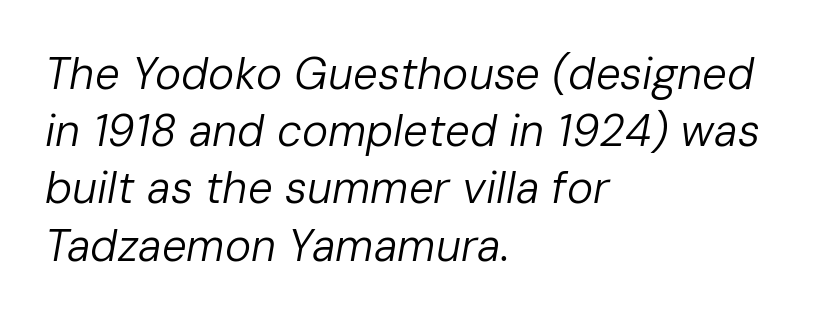
The image shows 44 px regular-weight type, italic (leaning right); set left-aligned, normal line spacing (1.3x), normal letter spacing, not underlined; low stroke contrast and a medium x-height.
